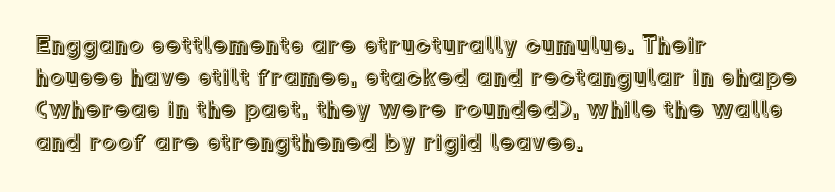
No italicization has been applied; the sample stays upright. This sample uses plain, unmodified letter spacing. Decoration check: the copy has no underline. The typesetter chose a ragged-right arrangement here. Interline gaps are of average width in this sample.
